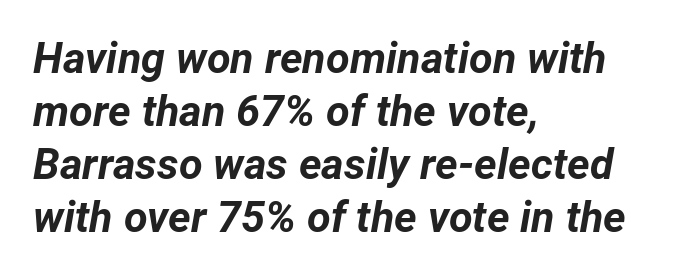
{"italic": "yes", "lean": "right", "slant_degrees": 12, "bold": "yes", "weight": "bold", "width": "normal", "stroke_contrast": "low", "x_height": "medium", "monospaced": "no", "underline": "no", "align": "left", "line_spacing_ratio": 1.23, "letter_spacing": "normal", "letter_spacing_em": 0.0, "glyph_px": 43}
